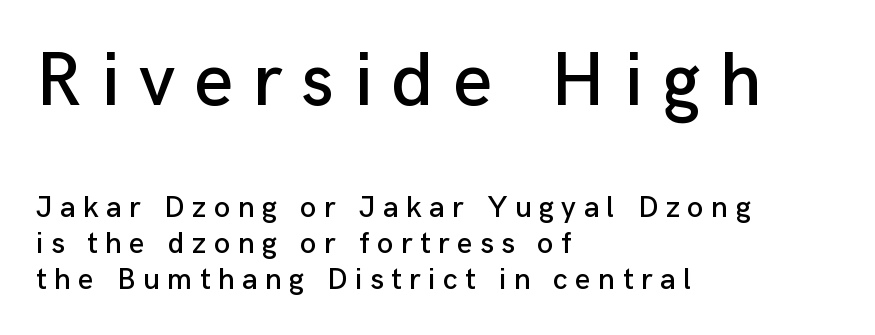
{"serif": "no", "italic": "no", "width": "normal", "stroke_contrast": "low", "x_height": "medium", "monospaced": "no", "underline": "no", "align": "left", "line_spacing_ratio": 1.21, "letter_spacing": "wide", "letter_spacing_em": 0.25, "larger_block": "first", "size_ratio": 2.53, "glyph_px": 76}
